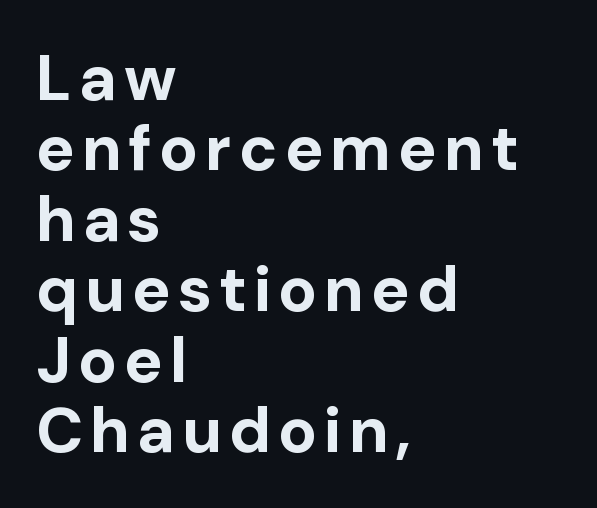
Ordinary non-slanted type is in use. Any mark beneath the type? The region is blank. Typeset ragged right — the left edge is the straight one. Examine the stroke ends and you'll find no serifs. Weight check: bold — yes, fully.
